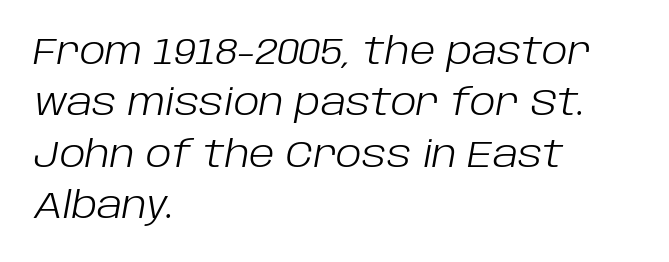
The image shows 37 px light type, italic (leaning right); set left-aligned, normal line spacing (1.39x), normal letter spacing, not underlined; low stroke contrast and a large x-height.
